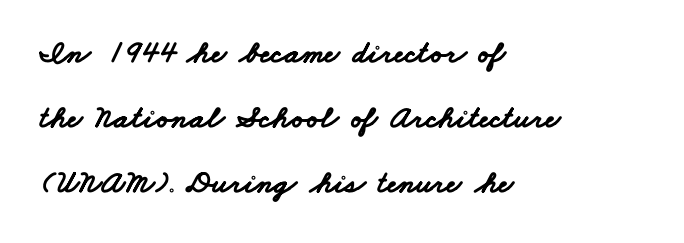
{"serif": "no", "bold": "yes", "weight": "bold", "width": "wide", "stroke_contrast": "low", "x_height": "small", "monospaced": "no", "underline": "no", "align": "left", "line_spacing": "loose", "line_spacing_ratio": 2.03, "letter_spacing": "normal", "letter_spacing_em": 0.0, "glyph_px": 32}
